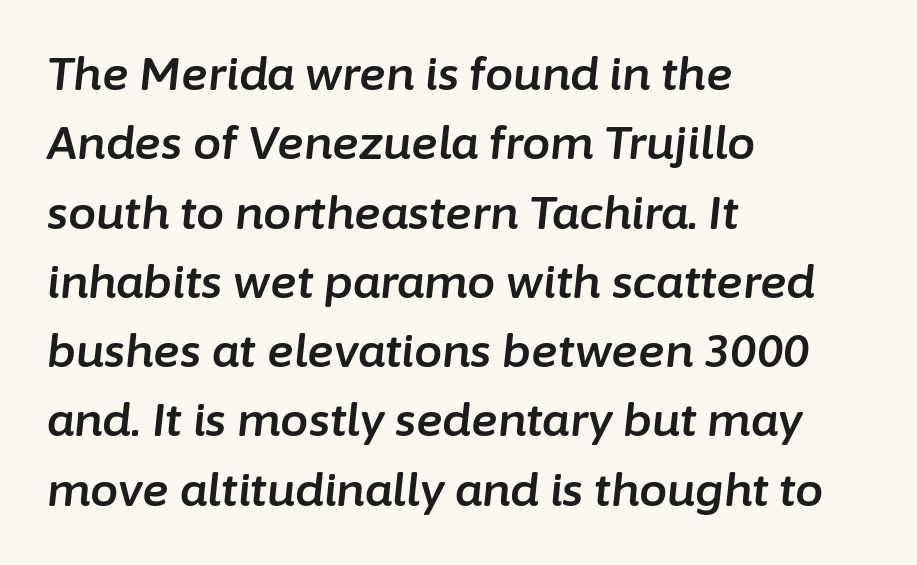
The image shows 45 px text type, italic (leaning right); set left-aligned, normal line spacing (1.54x), normal letter spacing, not underlined; low stroke contrast and a medium x-height.
